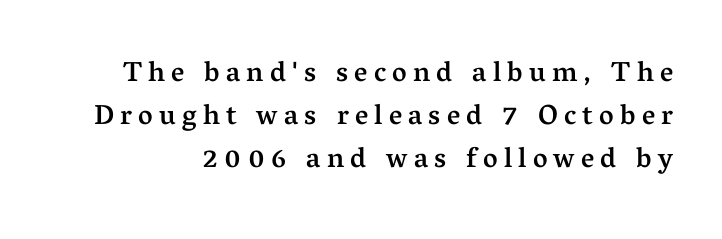
The image shows 28 px semibold serif type, upright; set normal line spacing (1.54x), unusually wide letter spacing (+0.22 em), not underlined; medium stroke contrast and a medium x-height.
